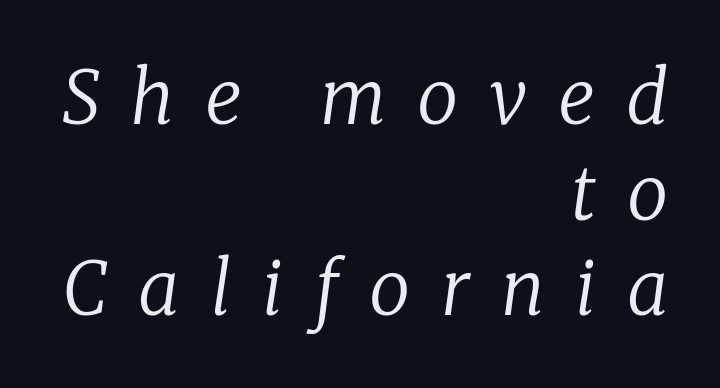
The image shows 73 px regular-weight serif type, italic (leaning right); set right-aligned, normal line spacing (1.31x), unusually wide letter spacing (+0.42 em), not underlined; low stroke contrast and a medium x-height.
